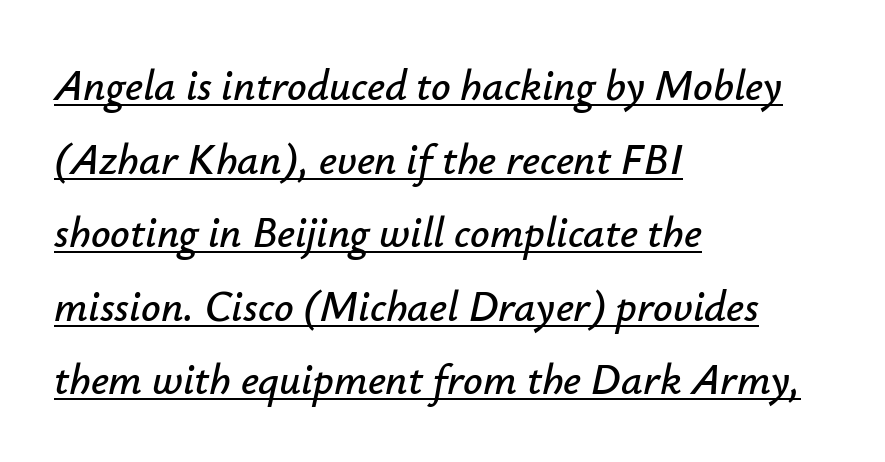
The words here are underlined. Quick note: italic. Spacing between characters is what you'd get straight out of the box. The passage shown is typed in a proportional face where columns would drift. Left-aligned paragraph, ragged on the right.
